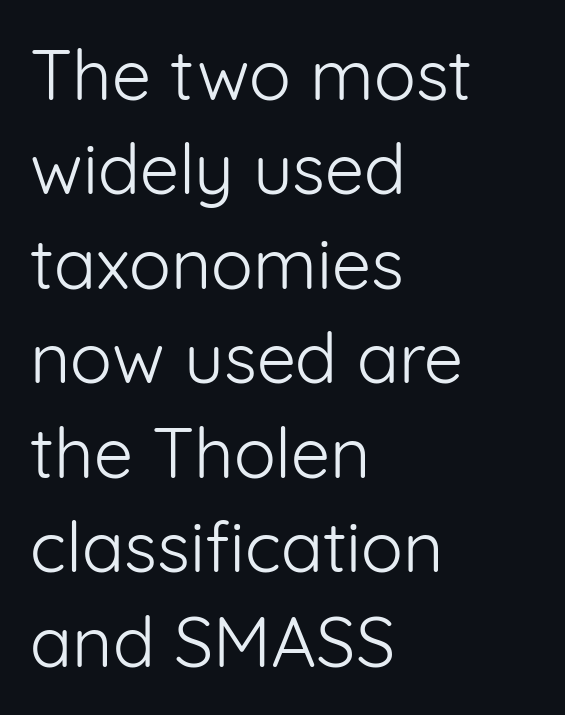
Q: Is the text bold? A: No.
Q: Is the text italic (slanted)? A: No, it is upright.
Q: Is the typeface a serif or a sans-serif typeface? A: Sans-serif.
Q: Is the text underlined? A: No.
Q: How is the paragraph aligned? A: Left-aligned.
Q: Is the spacing between letters normal or unusually wide? A: Normal.
Q: Is the spacing between lines tight, normal or loose? A: Normal.
Q: Width (condensed, normal, or wide)? A: Normal.
Q: Stroke contrast? A: Low.
Q: x-height? A: Medium.
Q: Monospaced? A: No.
